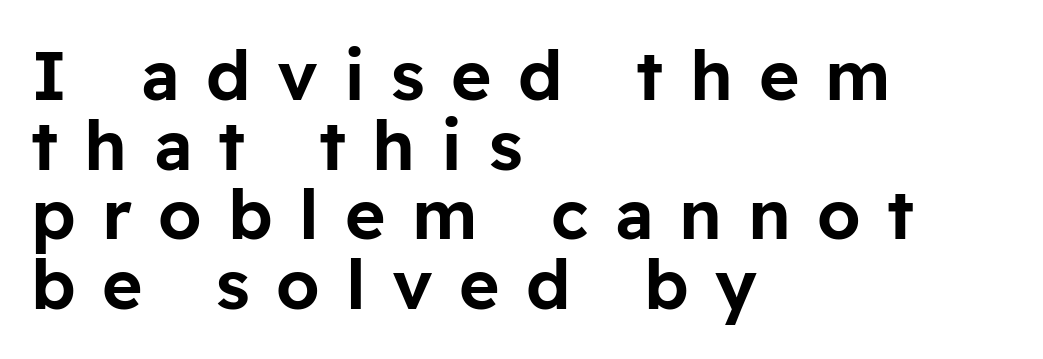
The image shows 69 px sans-serif type, upright; set left-aligned, tight line spacing (1.01x), unusually wide letter spacing (+0.38 em), not underlined; low stroke contrast and a medium x-height.
